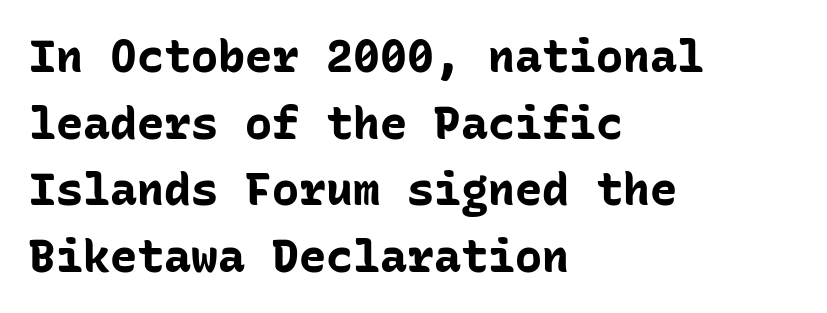
Looks like terminal output: every glyph gets an equal slot. Compared with an ordinary text face, these strokes are far heavier — a full bold. You can tell from the bare stems that sans-serif type was used. The space between consecutive lines is moderate.
